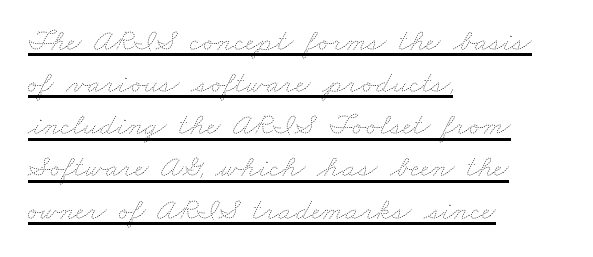
Q: Is the text bold? A: No.
Q: Is the text underlined? A: Yes.
Q: How is the paragraph aligned? A: Left-aligned.
Q: Is the spacing between letters normal or unusually wide? A: Normal.
Q: Is the spacing between lines tight, normal or loose? A: Normal.
Q: Width (condensed, normal, or wide)? A: Wide.
Q: Stroke contrast? A: Low.
Q: x-height? A: Small.
Q: Monospaced? A: No.
